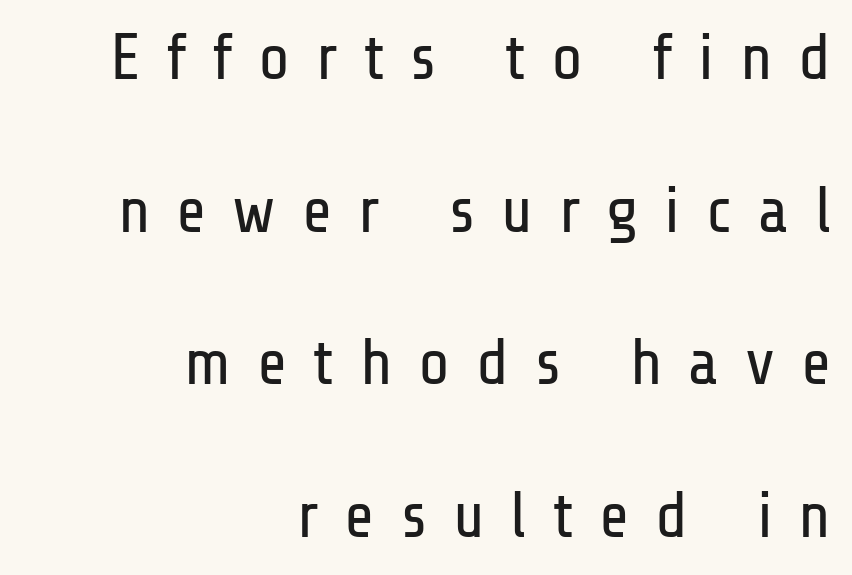
The image shows 65 px regular-weight, condensed sans-serif type, upright; set right-aligned, loose line spacing (2.35x), unusually wide letter spacing (+0.4 em), not underlined; low stroke contrast and a medium x-height.
